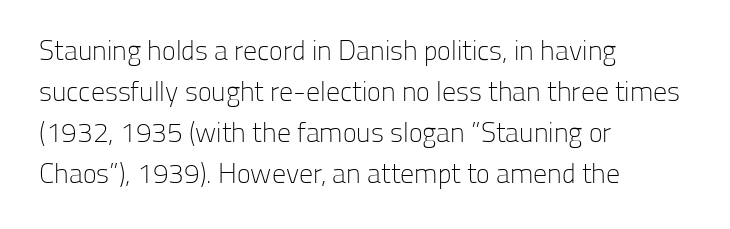
The image shows 28 px light sans-serif type, upright; set left-aligned, normal line spacing (1.46x), normal letter spacing, not underlined; low stroke contrast and a medium x-height.
